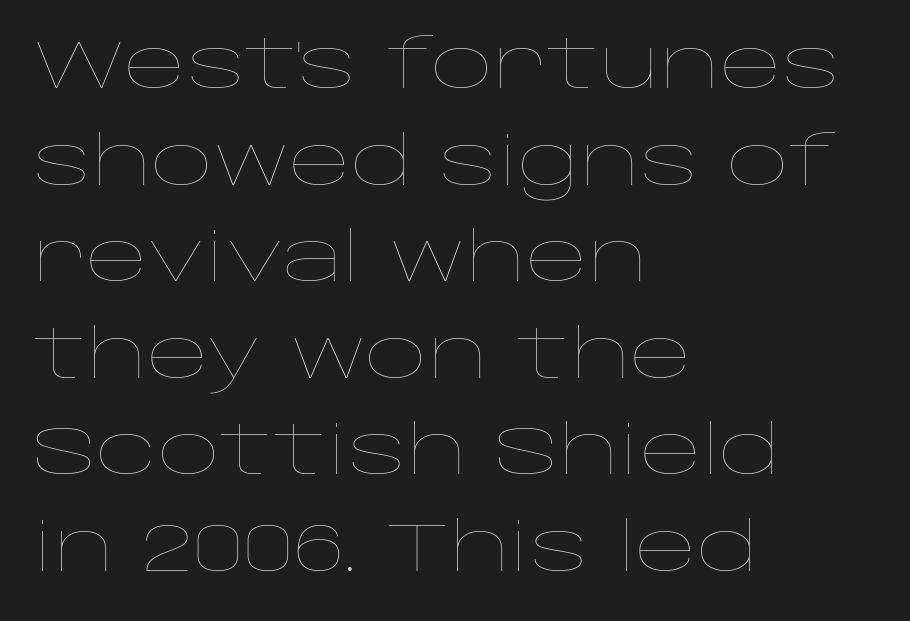
{"italic": "no", "bold": "no", "weight": "thin", "width": "wide", "stroke_contrast": "low", "x_height": "large", "monospaced": "no", "underline": "no", "align": "left", "line_spacing": "normal", "line_spacing_ratio": 1.42, "letter_spacing": "normal", "letter_spacing_em": 0.0, "glyph_px": 68}
